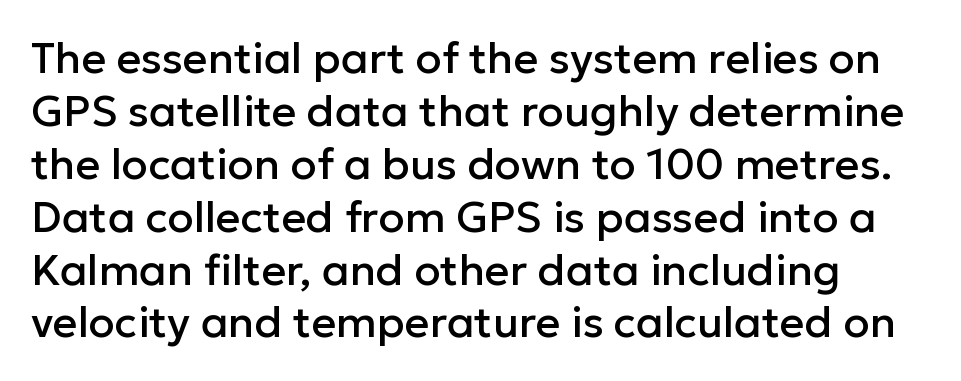
Q: Is the text italic (slanted)? A: No, it is upright.
Q: Is the typeface a serif or a sans-serif typeface? A: Sans-serif.
Q: Is the text underlined? A: No.
Q: Is the spacing between letters normal or unusually wide? A: Normal.
Q: Width (condensed, normal, or wide)? A: Normal.
Q: Stroke contrast? A: Low.
Q: x-height? A: Medium.
Q: Monospaced? A: No.
